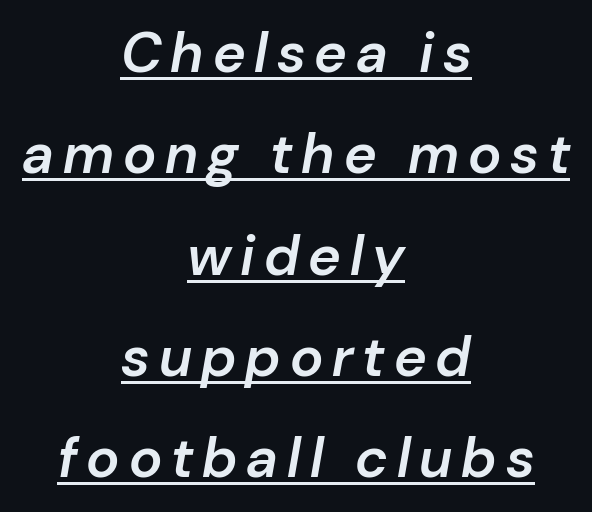
Designer's note — italics engaged. Caption: multi-line text, centered on the measure. The rendering uses natural spacing where letterforms have individual widths. Typesetter's note: demi weight, one step under bold. The rendered words wear a rule along their underside.
